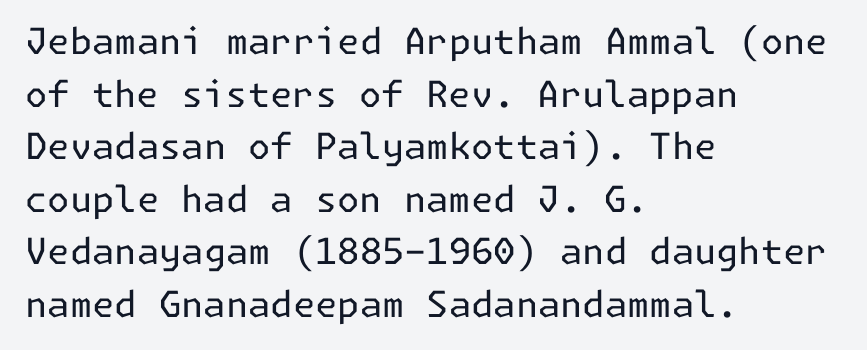
Q: Is the text bold? A: No.
Q: Is the text italic (slanted)? A: No, it is upright.
Q: Is the typeface a serif or a sans-serif typeface? A: Sans-serif.
Q: Is the text underlined? A: No.
Q: How is the paragraph aligned? A: Left-aligned.
Q: Is the spacing between letters normal or unusually wide? A: Normal.
Q: Is the spacing between lines tight, normal or loose? A: Normal.
Q: Width (condensed, normal, or wide)? A: Normal.
Q: Stroke contrast? A: Low.
Q: x-height? A: Medium.
